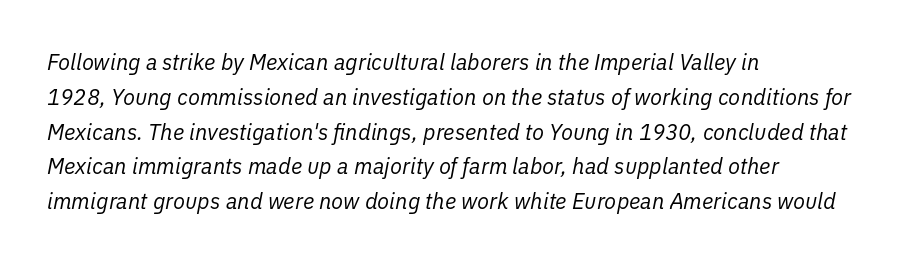
The face looks like a standard text weight, possibly lighter. Just letters on the line, the space beneath them empty. These lines were composed using italics. Inter-character spacing is left at the font's built-in metrics.
